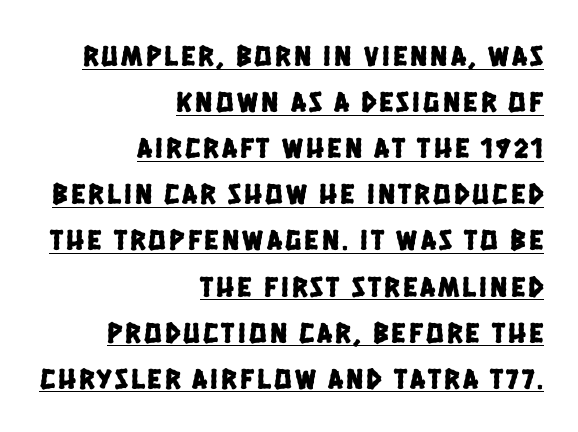
Q: Is the typeface a serif or a sans-serif typeface? A: Sans-serif.
Q: Is the text underlined? A: Yes.
Q: How is the paragraph aligned? A: Right-aligned.
Q: Is the spacing between lines tight, normal or loose? A: Normal.
Q: Width (condensed, normal, or wide)? A: Condensed.
Q: Stroke contrast? A: Low.
Q: x-height? A: Large.
Q: Monospaced? A: No.
